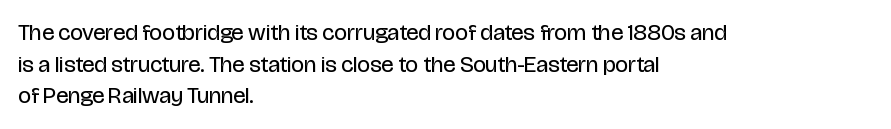
Q: Is the text bold? A: No.
Q: Is the text italic (slanted)? A: No, it is upright.
Q: Is the text underlined? A: No.
Q: How is the paragraph aligned? A: Left-aligned.
Q: Is the spacing between letters normal or unusually wide? A: Normal.
Q: Is the spacing between lines tight, normal or loose? A: Normal.
